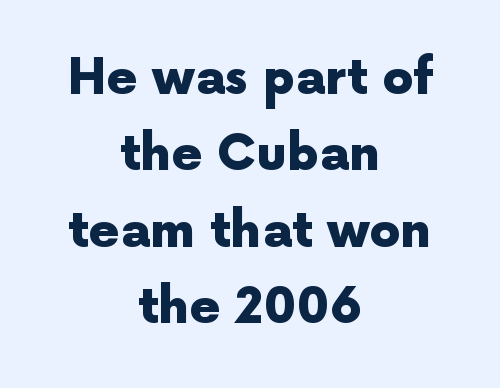
{"serif": "no", "italic": "no", "bold": "yes", "weight": "heavy", "width": "normal", "x_height": "medium", "monospaced": "no", "underline": "no", "align": "center", "line_spacing": "normal", "line_spacing_ratio": 1.56, "letter_spacing": "normal", "letter_spacing_em": 0.0, "glyph_px": 49}
